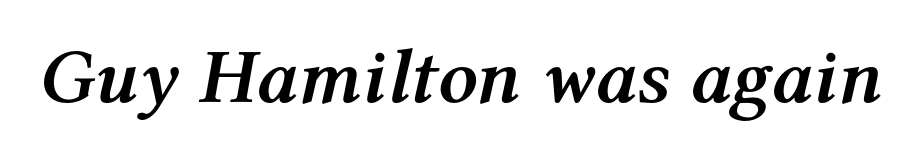
The image shows 78 px semibold type, italic (leaning right); set normal letter spacing, not underlined; medium stroke contrast and a medium x-height.
